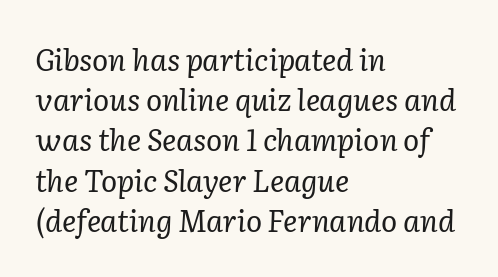
There is no visible air inserted between adjacent glyphs. The typography opts for an oblique posture over an upright one. Rule under the text: the space is simply empty. Regular leading. The rendering uses natural spacing where letterforms have individual widths. Every row of glyphs begins at an identical x-position on the left.
